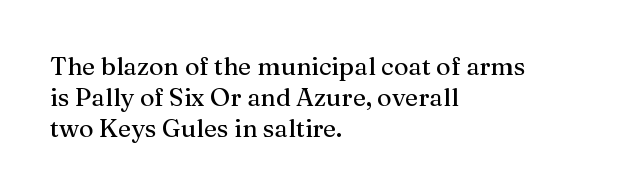
Clear beneath every line of the passage. Is the block centered? No — it sits flush against the left margin. Observe the ordinary spacing: letters are neighbours, not strangers. The letters stand upright; this is a roman face.
